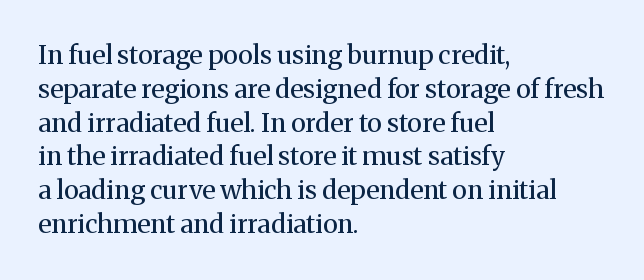
{"italic": "no", "bold": "no", "underline": "no", "align": "left", "line_spacing": "normal", "line_spacing_ratio": 1.3, "letter_spacing": "normal", "letter_spacing_em": 0.0, "glyph_px": 26}
